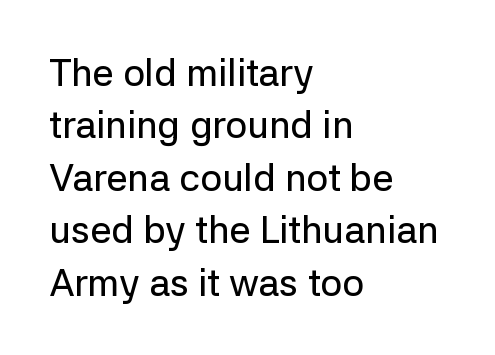
Q: Is the text italic (slanted)? A: No, it is upright.
Q: Is the typeface a serif or a sans-serif typeface? A: Sans-serif.
Q: Is the text underlined? A: No.
Q: How is the paragraph aligned? A: Left-aligned.
Q: Is the spacing between letters normal or unusually wide? A: Normal.
Q: Is the spacing between lines tight, normal or loose? A: Normal.
Q: Width (condensed, normal, or wide)? A: Normal.
Q: Stroke contrast? A: Low.
Q: x-height? A: Medium.
Q: Monospaced? A: No.
